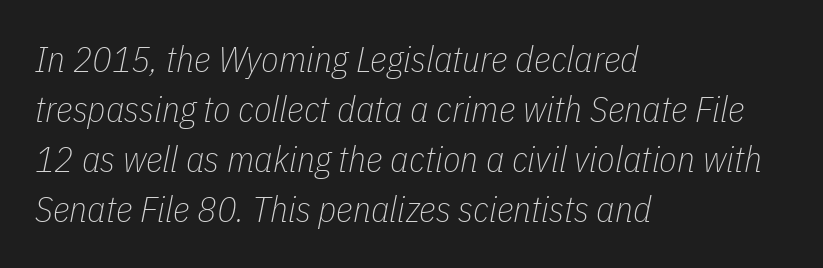
Is the block centered? No — it sits flush against the left margin. The letterforms sit at book weight or below. The face used here is proportionally spaced, like ordinary book or web type. Inter-character spacing is left at the font's built-in metrics. Observe the lean: these are italic letterforms. The string is rendered with underlining switched off.
